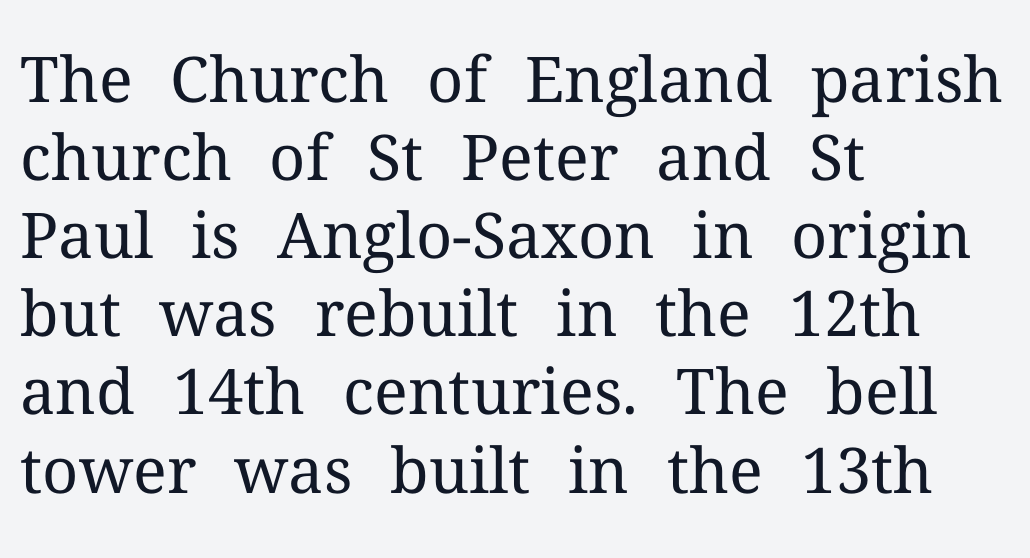
The image shows 63 px regular-weight serif type, upright; set left-aligned, line spacing 1.24x, normal letter spacing, not underlined; medium stroke contrast and a medium x-height.
